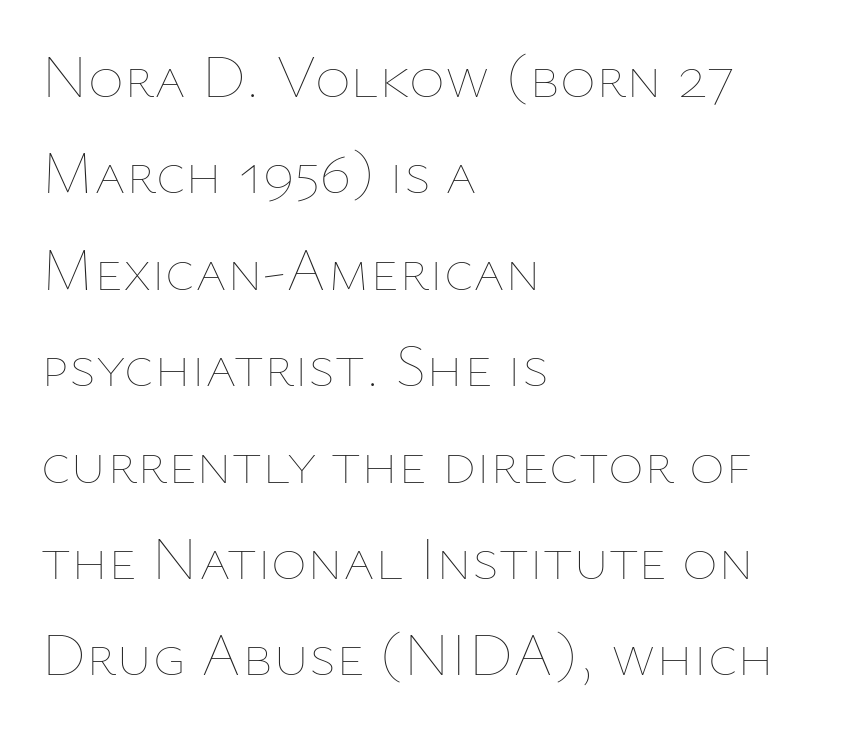
The image shows 61 px thin type, upright; set left-aligned, normal line spacing (1.58x), normal letter spacing, not underlined; low stroke contrast and a medium x-height.
